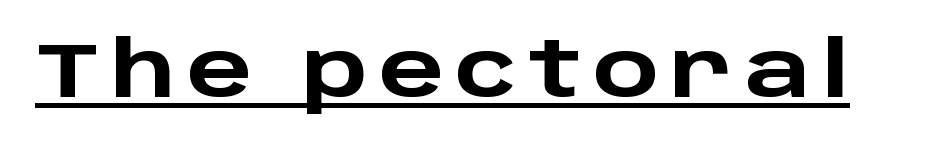
Has an underline been added? It has. The face used here is a sans, in the tradition of grotesques and geometrics. Bold? Absolutely — the strokes are thick and heavy. The rendering uses natural spacing where letterforms have individual widths.
